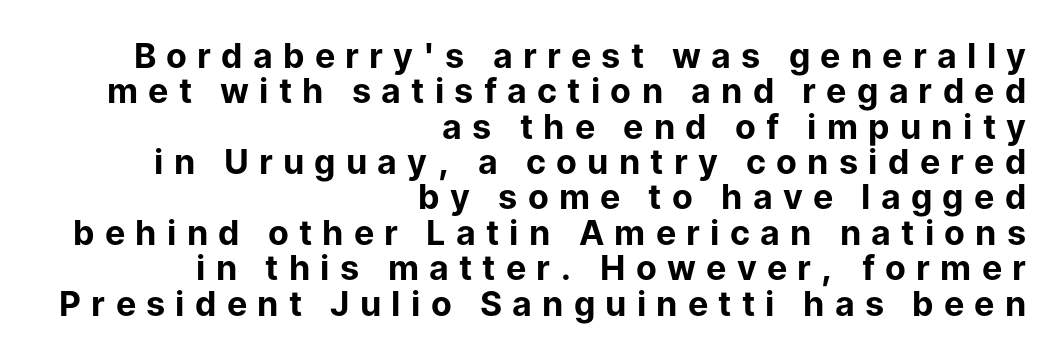
Words float on clear page, feet unadorned. Think of a printed novel: that variable character pitch is what you see here. Stroke terminals: plain, sans-serif. A flush-right, rag-left setting is used for this passage.
